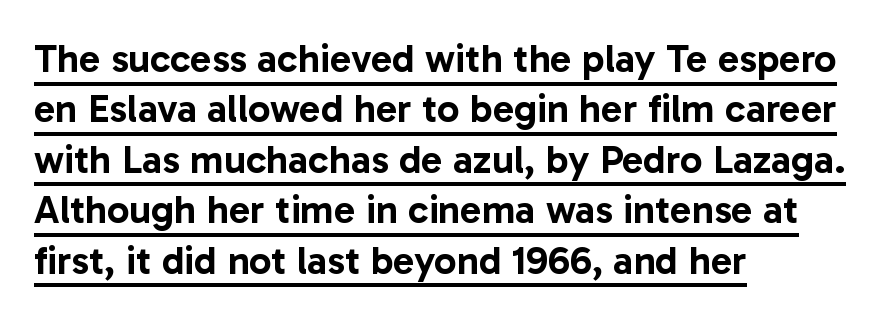
Q: Is the text italic (slanted)? A: No, it is upright.
Q: Is the typeface a serif or a sans-serif typeface? A: Sans-serif.
Q: Is the text underlined? A: Yes.
Q: How is the paragraph aligned? A: Left-aligned.
Q: Is the spacing between letters normal or unusually wide? A: Normal.
Q: Is the spacing between lines tight, normal or loose? A: Normal.
Q: Width (condensed, normal, or wide)? A: Normal.
Q: Stroke contrast? A: Low.
Q: x-height? A: Medium.
Q: Monospaced? A: No.
